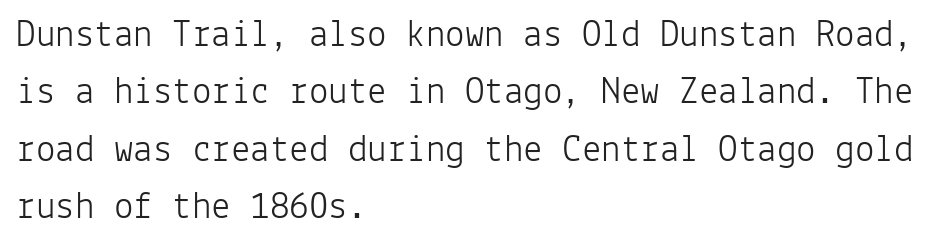
The image shows 39 px light sans-serif type, upright, monospaced; set left-aligned, normal line spacing (1.47x), normal letter spacing, not underlined; low stroke contrast and a medium x-height.
